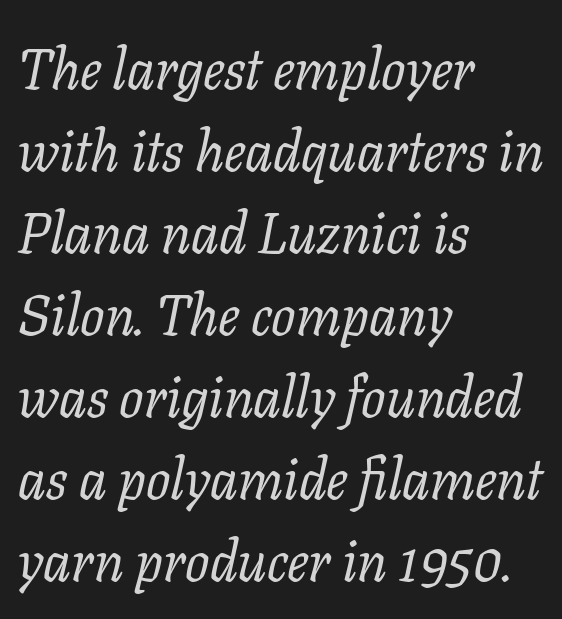
{"serif": "yes", "italic": "yes", "lean": "right", "slant_degrees": 11, "bold": "no", "weight": "regular", "width": "normal", "stroke_contrast": "low", "x_height": "medium", "monospaced": "no", "underline": "no", "align": "left", "line_spacing": "normal", "line_spacing_ratio": 1.44, "letter_spacing": "normal", "letter_spacing_em": 0.0, "glyph_px": 57}
